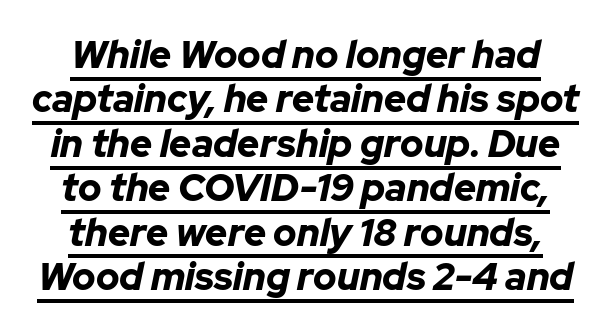
This sample uses an oblique cut, with every glyph tilted off the vertical. There is no visible air inserted between adjacent glyphs. Caption: bold face, heavy strokes. The sample's only ornament is a line tracing under the words.
